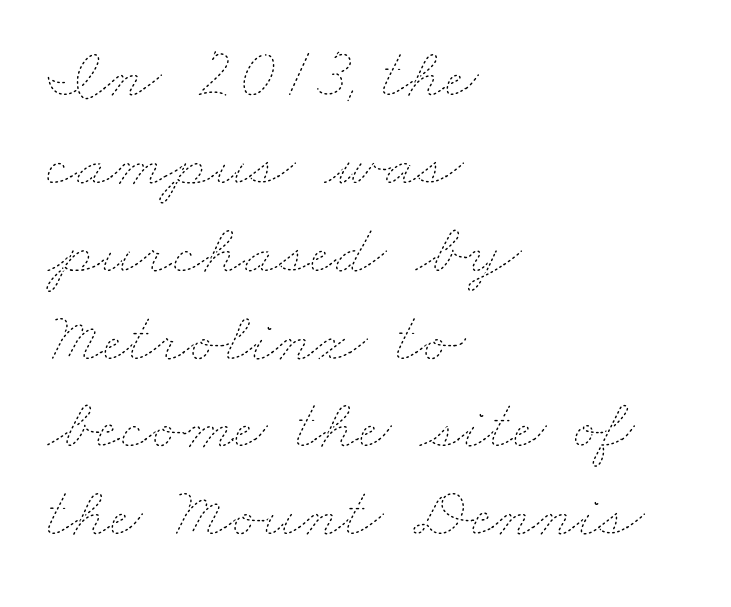
The image shows 72 px thin, wide type; set left-aligned, line spacing 1.22x, normal letter spacing, not underlined; low stroke contrast and a small x-height.
